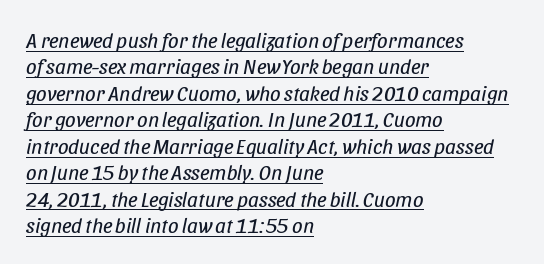
{"italic": "yes", "lean": "right", "slant_degrees": 11, "bold": "no", "underline": "yes", "align": "left", "line_spacing": "normal", "line_spacing_ratio": 1.26, "letter_spacing": "normal", "letter_spacing_em": 0.0, "glyph_px": 21}
